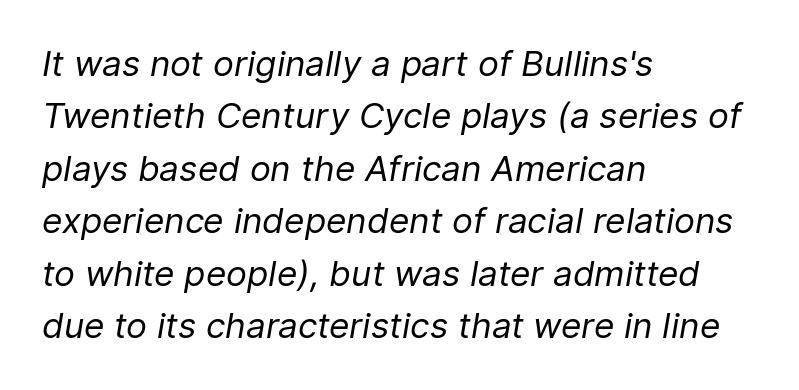
The image shows 35 px regular-weight type, italic (leaning right); set left-aligned, normal line spacing (1.5x), normal letter spacing, not underlined; low stroke contrast and a medium x-height.
